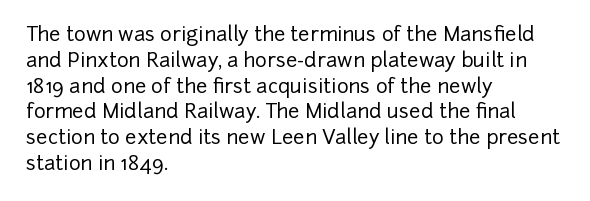
Q: Is the text italic (slanted)? A: No, it is upright.
Q: Is the text underlined? A: No.
Q: How is the paragraph aligned? A: Left-aligned.
Q: Is the spacing between letters normal or unusually wide? A: Normal.
Q: Is the spacing between lines tight, normal or loose? A: Normal.
